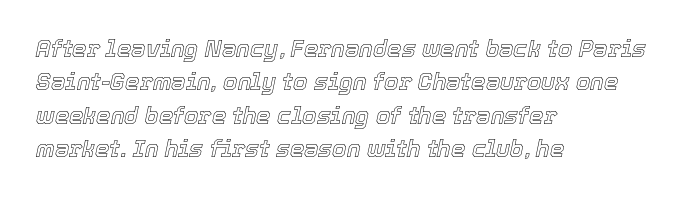
Q: Is the text italic (slanted)? A: Yes, it leans right by about 12 degrees.
Q: Is the text underlined? A: No.
Q: How is the paragraph aligned? A: Left-aligned.
Q: Is the spacing between letters normal or unusually wide? A: Normal.
Q: Is the spacing between lines tight, normal or loose? A: Normal.
